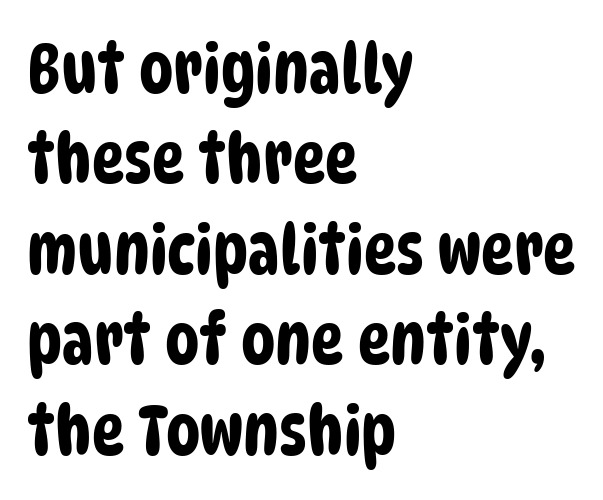
Q: Is the typeface a serif or a sans-serif typeface? A: Sans-serif.
Q: Is the text underlined? A: No.
Q: How is the paragraph aligned? A: Left-aligned.
Q: Is the spacing between letters normal or unusually wide? A: Normal.
Q: Is the spacing between lines tight, normal or loose? A: Normal.
Q: Width (condensed, normal, or wide)? A: Condensed.
Q: Stroke contrast? A: Low.
Q: x-height? A: Large.
Q: Monospaced? A: No.
